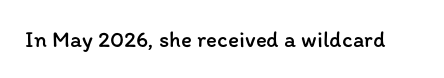
{"italic": "no", "bold": "no", "underline": "no", "letter_spacing": "normal", "letter_spacing_em": 0.0, "glyph_px": 23}
